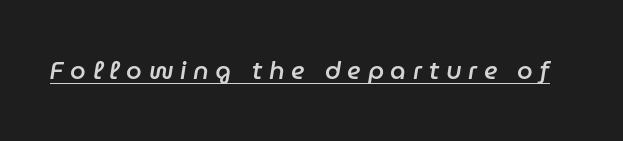
The image shows 25 px text type, italic (leaning right); set unusually wide letter spacing (+0.27 em), underlined.
